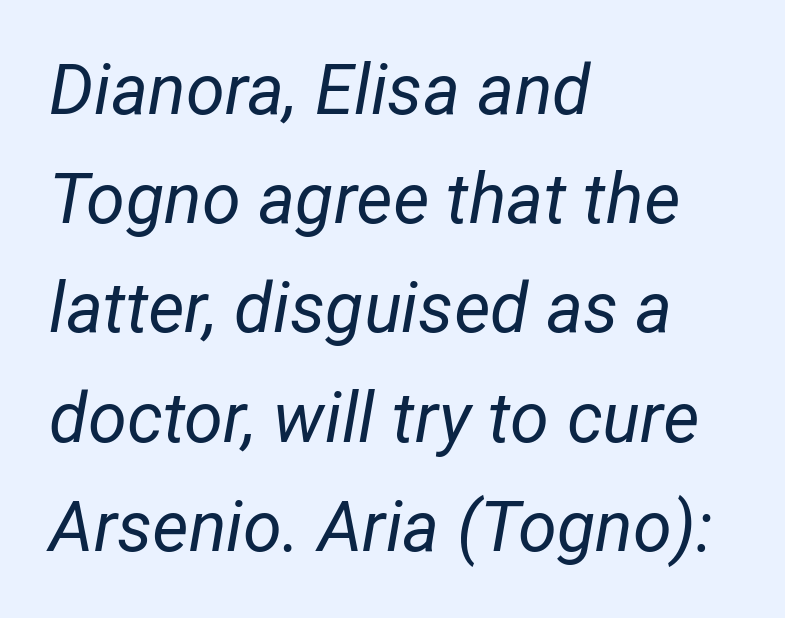
Q: Is the text bold? A: No.
Q: Is the text italic (slanted)? A: Yes, it leans right by about 12 degrees.
Q: Is the text underlined? A: No.
Q: How is the paragraph aligned? A: Left-aligned.
Q: Is the spacing between letters normal or unusually wide? A: Normal.
Q: Is the spacing between lines tight, normal or loose? A: Normal.
Q: Width (condensed, normal, or wide)? A: Normal.
Q: Stroke contrast? A: Low.
Q: x-height? A: Medium.
Q: Monospaced? A: No.
